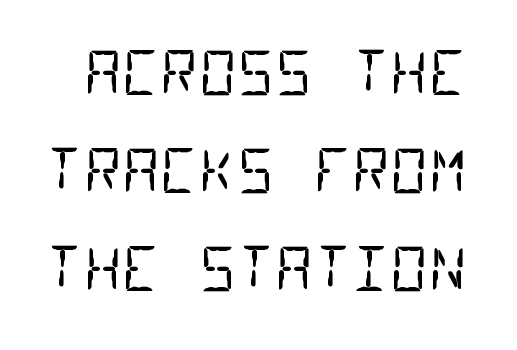
{"serif": "no", "bold": "no", "weight": "regular", "width": "condensed", "stroke_contrast": "low", "x_height": "large", "monospaced": "yes", "underline": "no", "line_spacing": "normal", "line_spacing_ratio": 1.66, "letter_spacing": "normal", "letter_spacing_em": 0.0, "glyph_px": 59}
